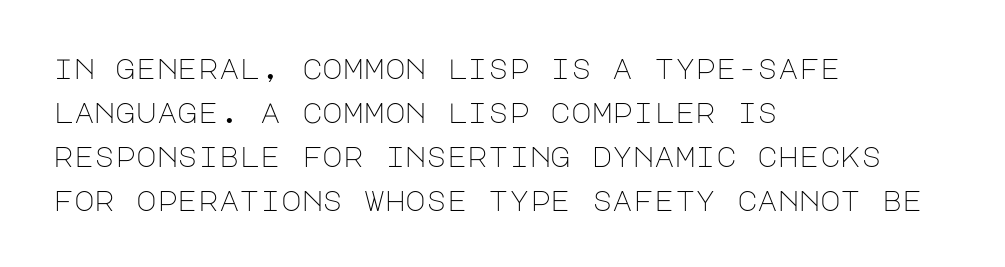
{"serif": "no", "italic": "no", "bold": "no", "weight": "light", "width": "normal", "stroke_contrast": "low", "x_height": "large", "underline": "no", "align": "left", "line_spacing": "normal", "line_spacing_ratio": 1.57, "letter_spacing": "normal", "letter_spacing_em": 0.0, "glyph_px": 28}
